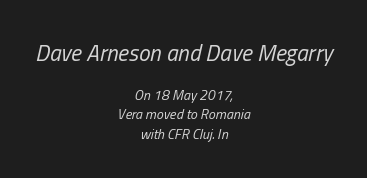
The image shows 23 px text type, italic (leaning right); set centered, normal line spacing (1.38x), normal letter spacing, not underlined; the first (top) block is 1.64x larger.
